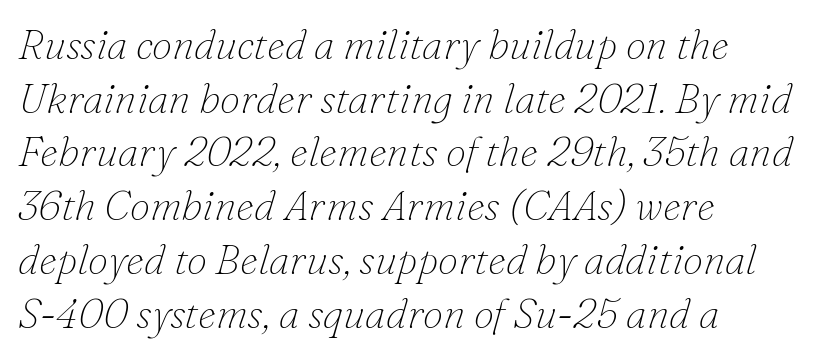
Q: Is the text bold? A: No.
Q: Is the text italic (slanted)? A: Yes, it leans right by about 16 degrees.
Q: Is the typeface a serif or a sans-serif typeface? A: Serif.
Q: Is the text underlined? A: No.
Q: How is the paragraph aligned? A: Left-aligned.
Q: Is the spacing between letters normal or unusually wide? A: Normal.
Q: Is the spacing between lines tight, normal or loose? A: Normal.
Q: Width (condensed, normal, or wide)? A: Normal.
Q: Stroke contrast? A: Low.
Q: x-height? A: Small.
Q: Monospaced? A: No.
